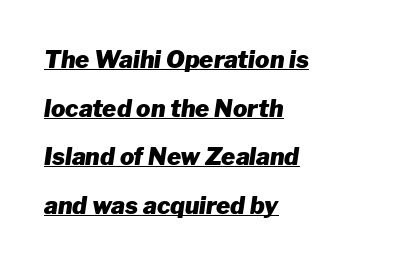
Q: Is the text bold? A: Yes.
Q: Is the text italic (slanted)? A: Yes, it leans right by about 8 degrees.
Q: Is the text underlined? A: Yes.
Q: How is the paragraph aligned? A: Left-aligned.
Q: Is the spacing between letters normal or unusually wide? A: Normal.
Q: Is the spacing between lines tight, normal or loose? A: Loose.
